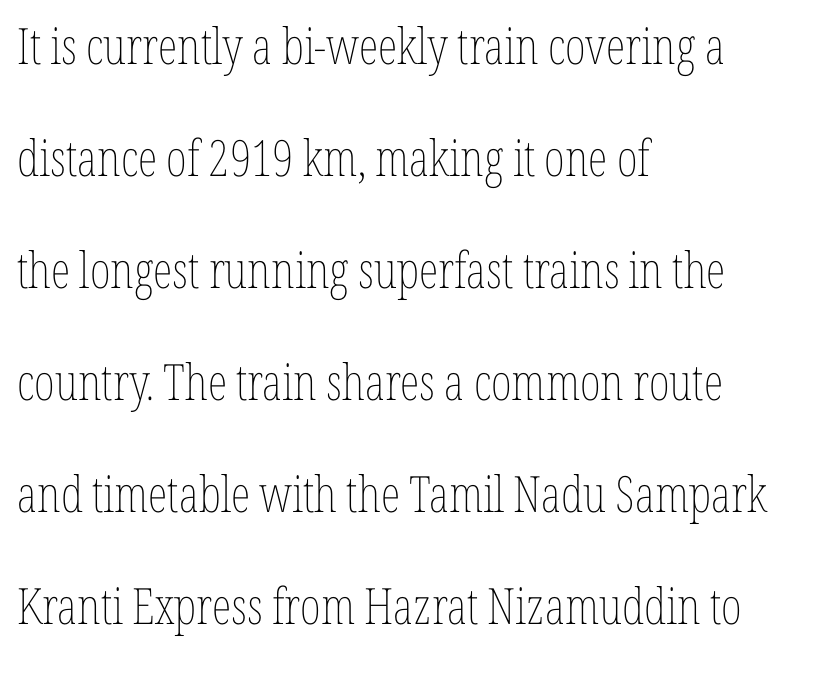
Q: Is the text bold? A: No.
Q: Is the text italic (slanted)? A: No, it is upright.
Q: Is the text underlined? A: No.
Q: How is the paragraph aligned? A: Left-aligned.
Q: Is the spacing between letters normal or unusually wide? A: Normal.
Q: Is the spacing between lines tight, normal or loose? A: Loose.
Q: Width (condensed, normal, or wide)? A: Condensed.
Q: Stroke contrast? A: Low.
Q: x-height? A: Medium.
Q: Monospaced? A: No.
